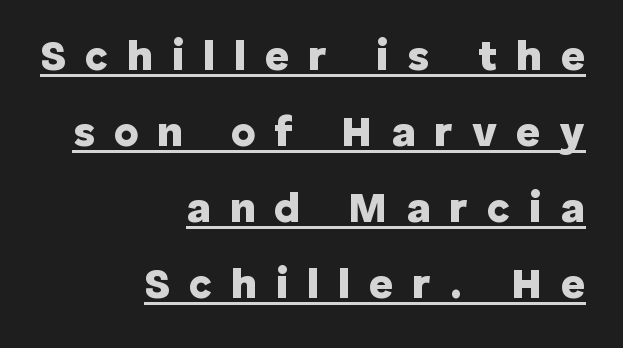
Beneath each row of characters lies a ruled line. The letters stand straight up with perfectly vertical stems. You could only call the tracking loose — the letters float apart. Are there feet on the stems? There aren't — it's a sans. The lines in this sample share a right terminus and differ only in where they begin.
